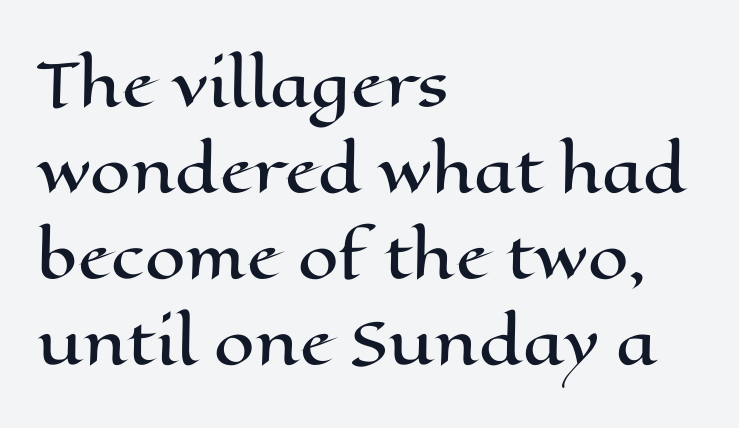
Regular leading. Has an underline been added? It has not. The lines in this sample share a left origin and differ only in where they stop. The face used here is proportionally spaced, like ordinary book or web type. Between one letter and the next there's only the usual sliver of space. Italic? Not at all — the glyphs are vertical.
